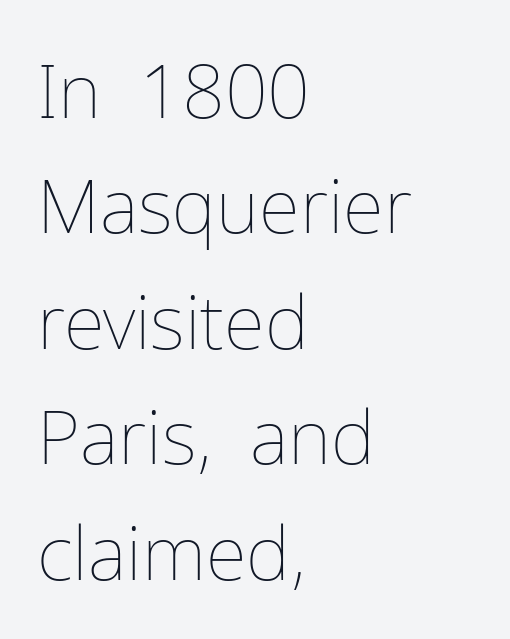
The image shows 75 px thin type, upright; set left-aligned, normal line spacing (1.54x), normal letter spacing, not underlined; low stroke contrast and a medium x-height.
